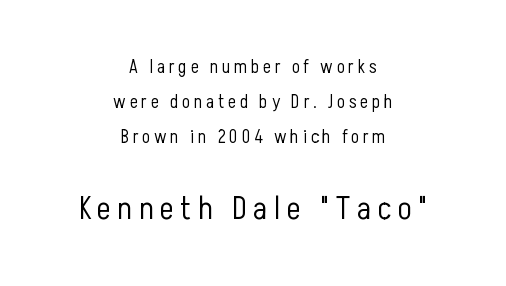
{"serif": "no", "italic": "no", "bold": "no", "weight": "light", "width": "condensed", "stroke_contrast": "low", "x_height": "medium", "monospaced": "no", "underline": "no", "align": "center", "line_spacing_ratio": 1.85, "letter_spacing": "wide", "letter_spacing_em": 0.2, "larger_block": "second", "size_ratio": 1.74, "glyph_px": 33}
